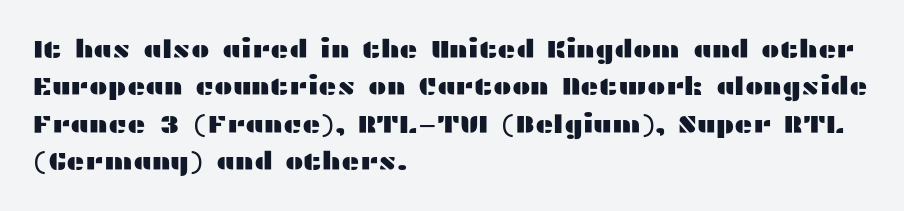
Q: Is the text italic (slanted)? A: No, it is upright.
Q: Is the text underlined? A: No.
Q: How is the paragraph aligned? A: Left-aligned.
Q: Is the spacing between letters normal or unusually wide? A: Normal.
Q: Is the spacing between lines tight, normal or loose? A: Normal.
